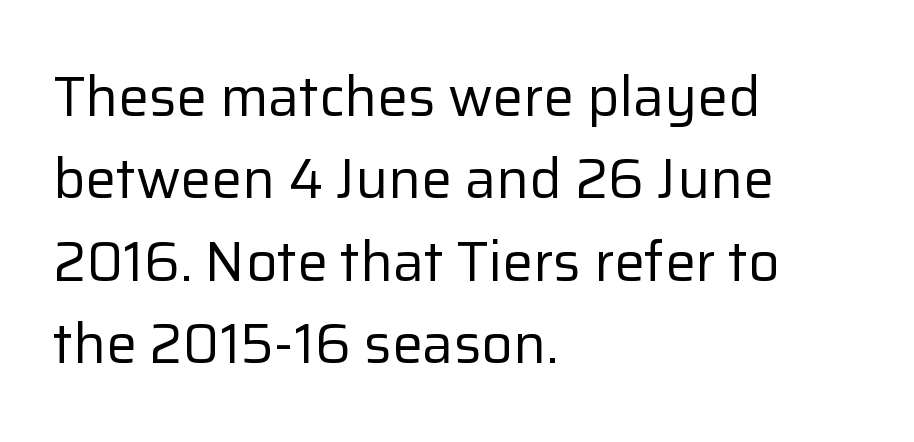
{"serif": "no", "italic": "no", "bold": "no", "weight": "regular", "width": "normal", "stroke_contrast": "low", "x_height": "medium", "monospaced": "no", "underline": "no", "align": "left", "line_spacing": "normal", "line_spacing_ratio": 1.5, "letter_spacing": "normal", "letter_spacing_em": 0.0, "glyph_px": 55}
